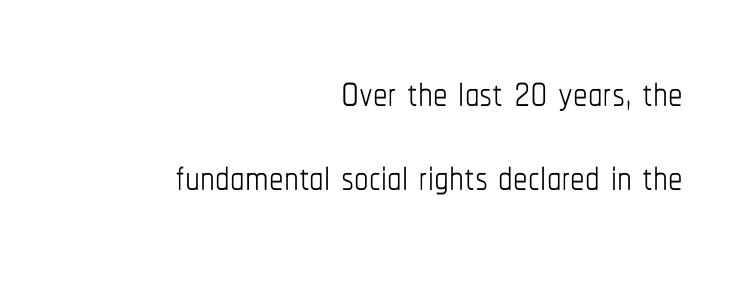
Visually the block forms a straight wall on the right and a jagged coastline on the left. Compared with typical body copy, the letter spacing here is the same. Looks like regular typesetting: each glyph gets only the width it needs. Weight: in the light-to-regular range. A typesetter would mark this as roman, not italic.
